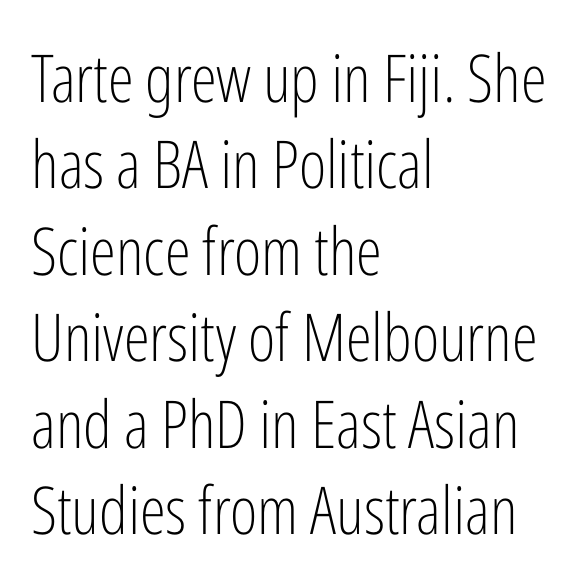
Q: Is the text bold? A: No.
Q: Is the text italic (slanted)? A: No, it is upright.
Q: Is the typeface a serif or a sans-serif typeface? A: Sans-serif.
Q: Is the text underlined? A: No.
Q: How is the paragraph aligned? A: Left-aligned.
Q: Is the spacing between letters normal or unusually wide? A: Normal.
Q: Is the spacing between lines tight, normal or loose? A: Normal.
Q: Width (condensed, normal, or wide)? A: Condensed.
Q: Stroke contrast? A: Low.
Q: x-height? A: Medium.
Q: Monospaced? A: No.
